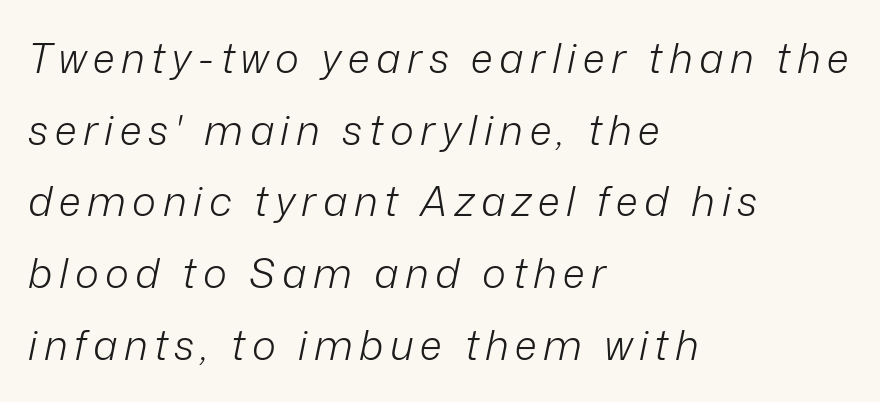
The image shows 41 px light type, italic (leaning right); set left-aligned, line spacing 1.75x, not underlined; low stroke contrast and a medium x-height.
